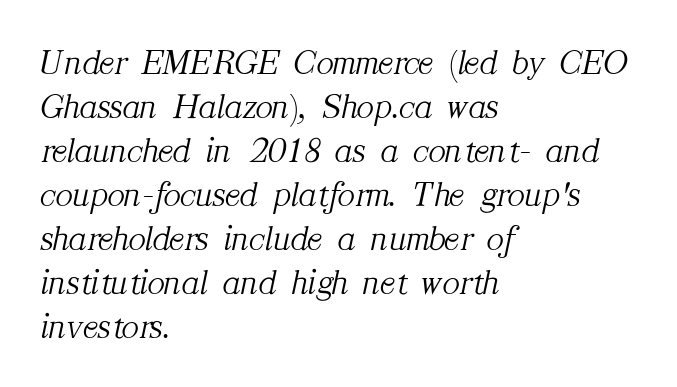
Compared with a typical body face, this is equally light or lighter still. You could not count columns in this text — the font is proportionally spaced. This is serif lettering, the kind often seen in printed books. Just letters on the line, the space beneath them empty. Every row of glyphs begins at an identical x-position on the left.
